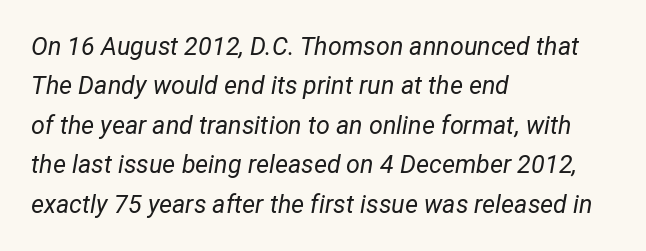
{"italic": "yes", "lean": "right", "slant_degrees": 12, "bold": "no", "underline": "no", "align": "left", "line_spacing": "normal", "line_spacing_ratio": 1.58, "letter_spacing": "normal", "letter_spacing_em": 0.0, "glyph_px": 25}
